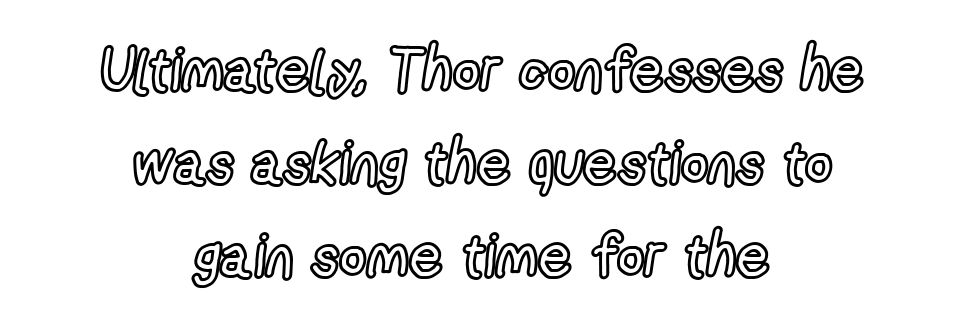
The image shows 59 px condensed type; set centered, normal line spacing (1.58x), normal letter spacing, not underlined; a medium x-height.
